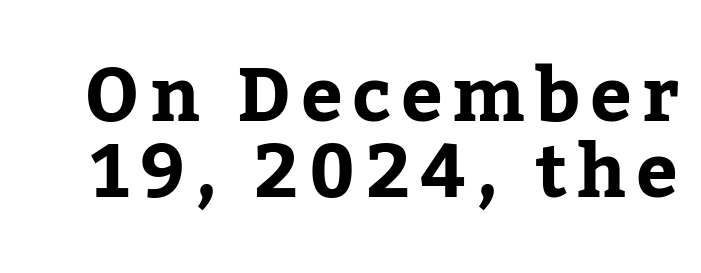
What kind of face is this? One with serifs. Look at the stroke-to-counter ratio: heavy, a bold. Each new line begins almost immediately beneath the previous one. Is this a fixed-width face? No — the glyphs have proportional, varying widths. Ordinary non-slanted type is in use.
